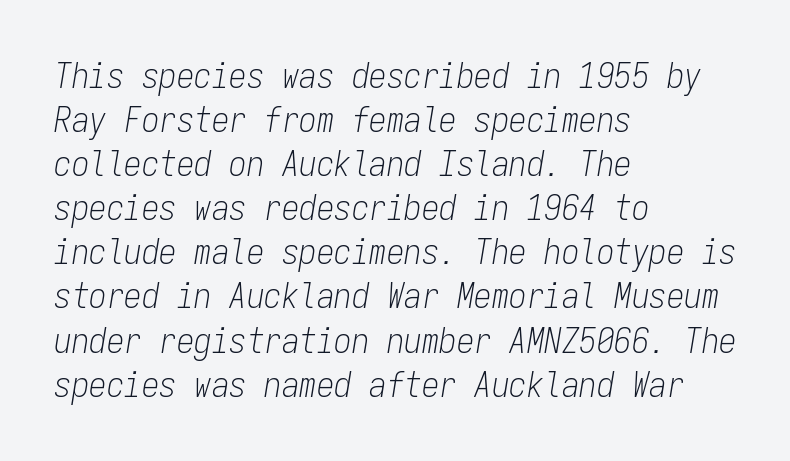
The image shows 35 px light, condensed type, italic (leaning right), monospaced; set left-aligned, normal line spacing (1.26x), normal letter spacing, not underlined; low stroke contrast and a medium x-height.
